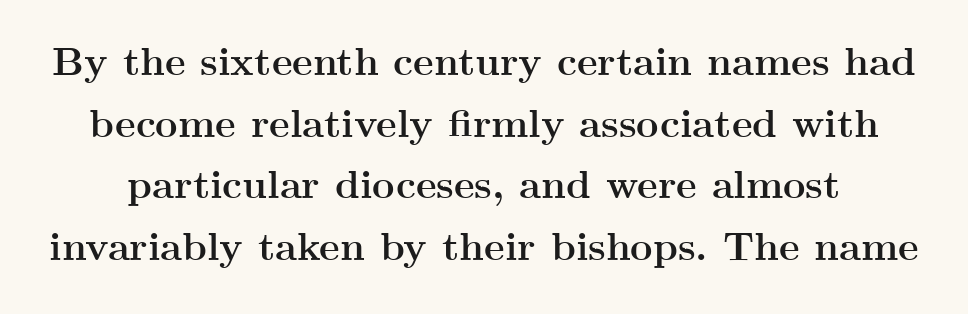
{"serif": "yes", "italic": "no", "bold": "yes", "weight": "semibold", "width": "wide", "stroke_contrast": "medium", "x_height": "small", "monospaced": "no", "underline": "no", "line_spacing": "normal", "line_spacing_ratio": 1.58, "letter_spacing": "normal", "letter_spacing_em": 0.0, "glyph_px": 39}
